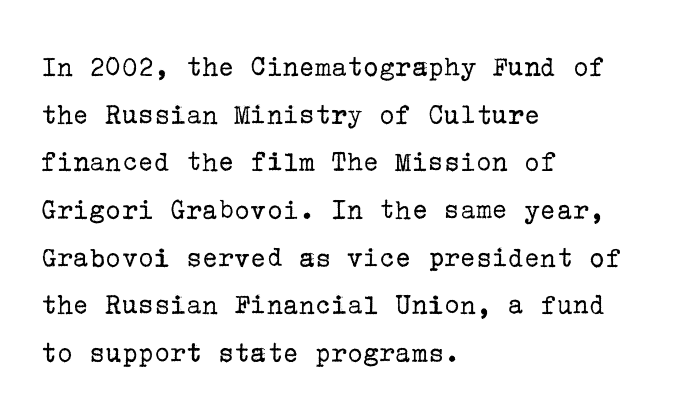
In CSS terms this would be text-align: left. Weight class: somewhere from thin through regular. The type sits square on the baseline with zero lean. Note: serifs present on the glyphs.
